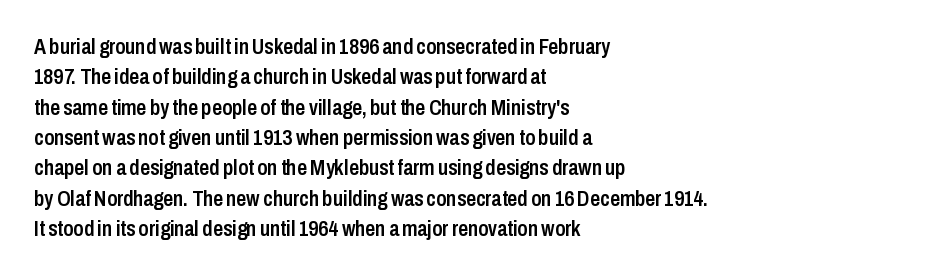
The image shows 22 px text type, upright; set left-aligned, normal line spacing (1.38x), normal letter spacing, not underlined.
